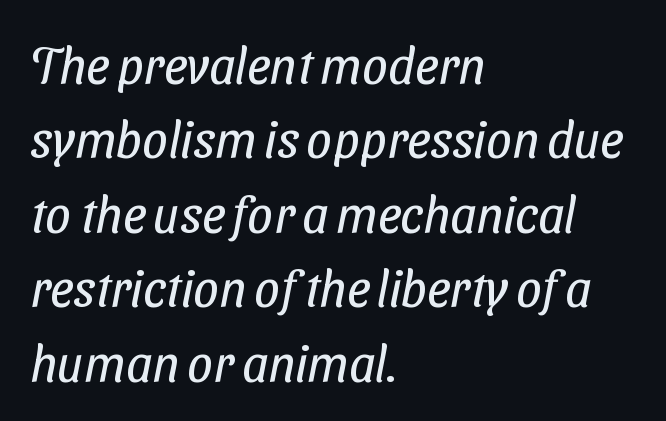
{"serif": "no", "bold": "no", "weight": "regular", "width": "condensed", "stroke_contrast": "low", "x_height": "medium", "monospaced": "no", "underline": "no", "align": "left", "line_spacing": "normal", "line_spacing_ratio": 1.46, "letter_spacing": "normal", "letter_spacing_em": 0.0, "glyph_px": 51}
